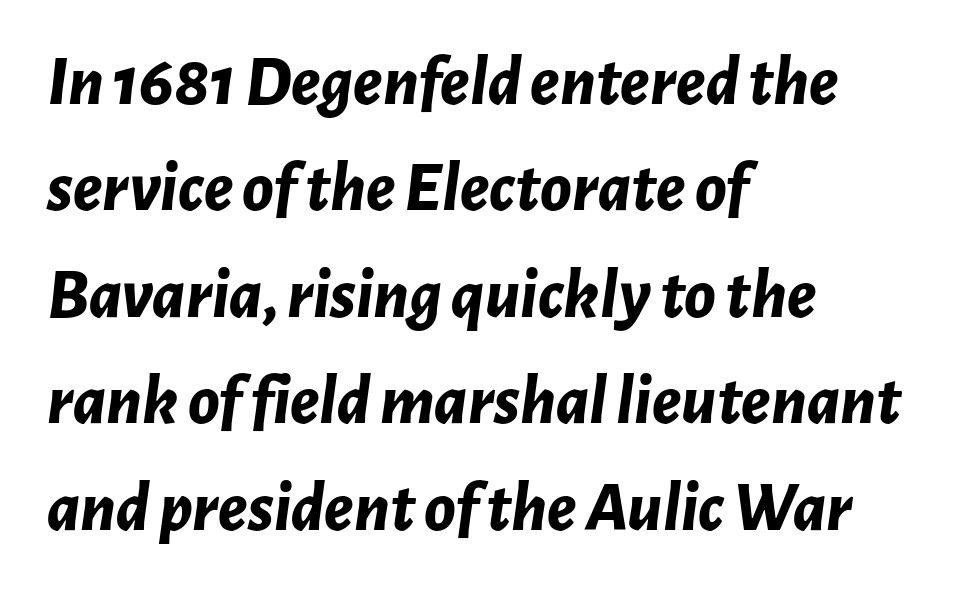
Q: Is the text bold? A: Yes.
Q: Is the text italic (slanted)? A: Yes, it leans right by about 7 degrees.
Q: Is the text underlined? A: No.
Q: How is the paragraph aligned? A: Left-aligned.
Q: Is the spacing between letters normal or unusually wide? A: Normal.
Q: Is the spacing between lines tight, normal or loose? A: Normal.
Q: Width (condensed, normal, or wide)? A: Normal.
Q: Stroke contrast? A: Low.
Q: x-height? A: Medium.
Q: Monospaced? A: No.
